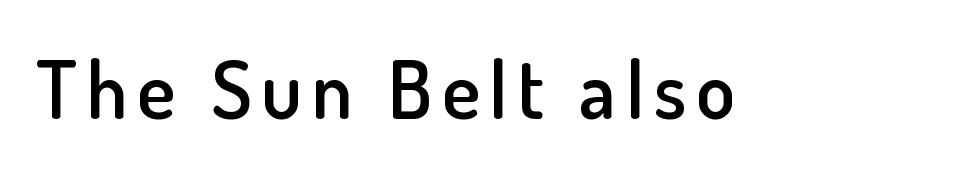
Q: Is the text bold? A: Semi-bold.
Q: Is the text italic (slanted)? A: No, it is upright.
Q: Is the typeface a serif or a sans-serif typeface? A: Sans-serif.
Q: Is the text underlined? A: No.
Q: Width (condensed, normal, or wide)? A: Normal.
Q: Stroke contrast? A: Low.
Q: x-height? A: Small.
Q: Monospaced? A: No.
